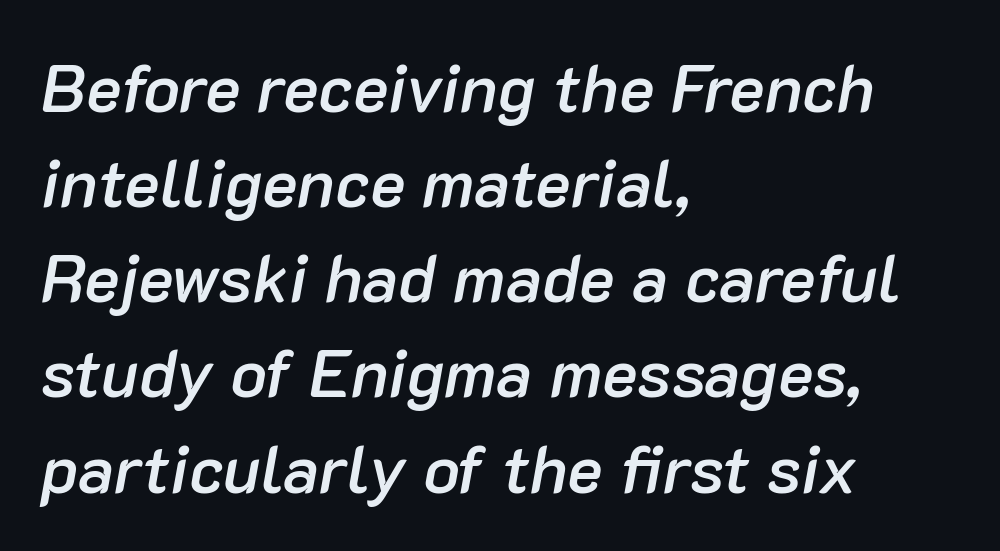
Q: Is the text bold? A: Semi-bold.
Q: Is the text italic (slanted)? A: Yes, it leans right by about 10 degrees.
Q: Is the text underlined? A: No.
Q: How is the paragraph aligned? A: Left-aligned.
Q: Is the spacing between letters normal or unusually wide? A: Normal.
Q: Is the spacing between lines tight, normal or loose? A: Normal.
Q: Width (condensed, normal, or wide)? A: Normal.
Q: Stroke contrast? A: Low.
Q: x-height? A: Medium.
Q: Monospaced? A: No.
